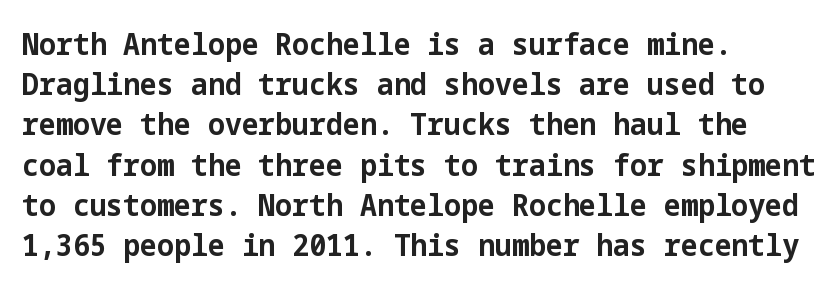
Tall strokes in this sample are plumb rather than angled. The sample has been set heavy, in full bold. A typesetter would label this face a sans. The rendering uses a moderate line-height, typical for paragraphs. The gaps between neighbouring characters are ordinary and unremarkable.
